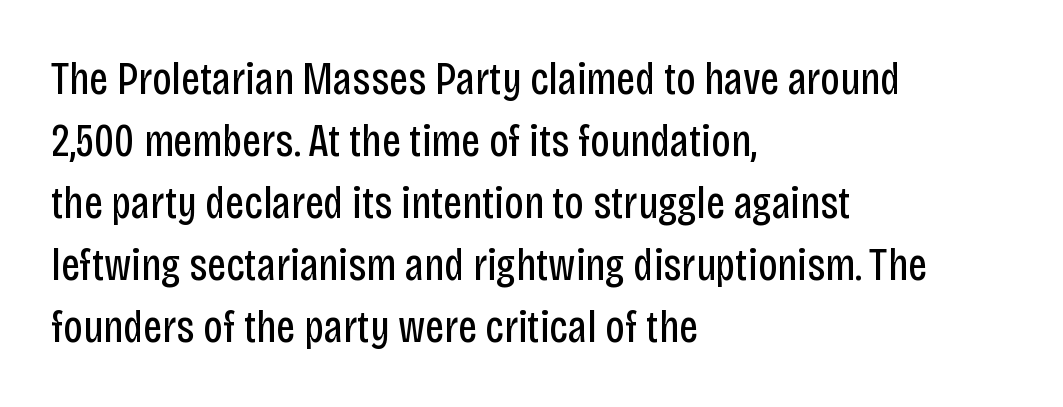
The image shows 46 px regular-weight, condensed sans-serif type, upright; set left-aligned, normal line spacing (1.35x), normal letter spacing, not underlined; low stroke contrast and a large x-height.
